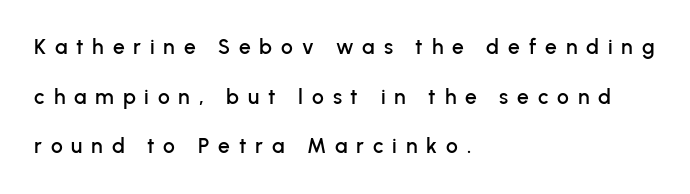
{"italic": "no", "underline": "no", "align": "left", "line_spacing": "loose", "line_spacing_ratio": 2.36, "letter_spacing": "wide", "letter_spacing_em": 0.42, "glyph_px": 21}
